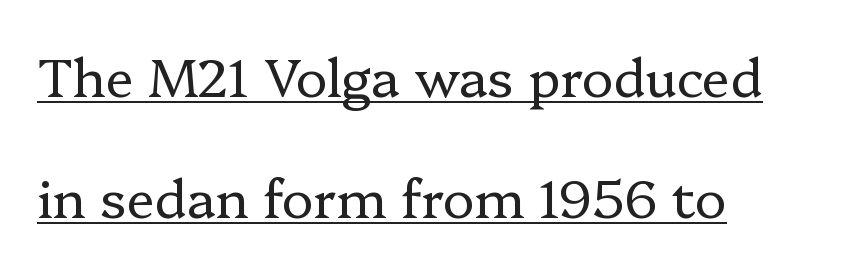
{"serif": "yes", "italic": "no", "bold": "no", "weight": "regular", "width": "normal", "stroke_contrast": "low", "x_height": "medium", "monospaced": "no", "underline": "yes", "align": "left", "line_spacing": "loose", "line_spacing_ratio": 2.29, "letter_spacing": "normal", "letter_spacing_em": 0.0, "glyph_px": 53}
